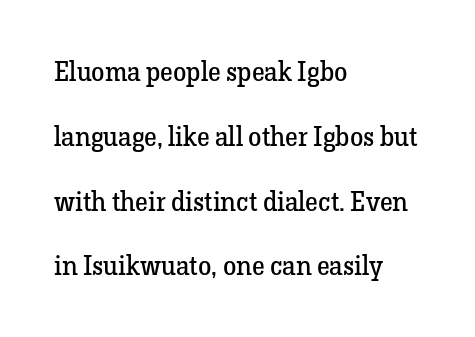
{"italic": "no", "bold": "no", "underline": "no", "align": "left", "line_spacing": "loose", "line_spacing_ratio": 2.4, "letter_spacing": "normal", "letter_spacing_em": 0.0, "glyph_px": 27}
